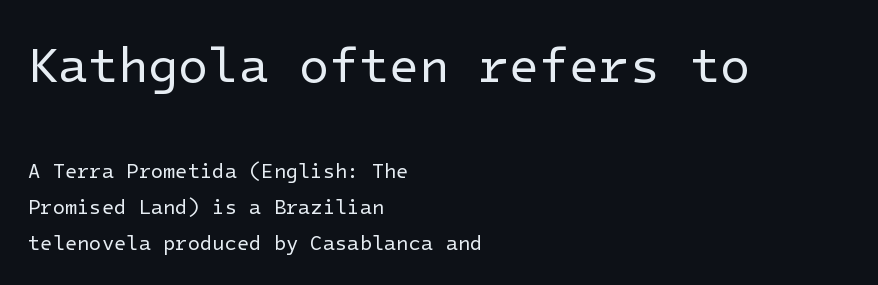
The image shows 49 px regular-weight sans-serif type, upright; set left-aligned, line spacing 1.81x, normal letter spacing, not underlined; the first (top) block is 2.45x larger; low stroke contrast and a medium x-height.
